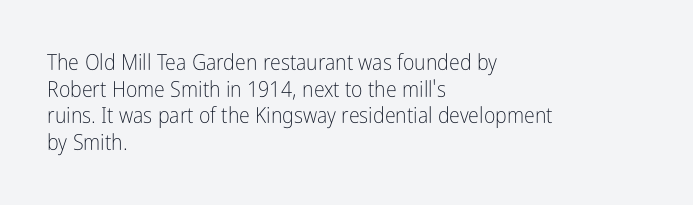
{"italic": "no", "bold": "no", "underline": "no", "align": "left", "line_spacing_ratio": 1.21, "letter_spacing": "normal", "letter_spacing_em": 0.0, "glyph_px": 22}
